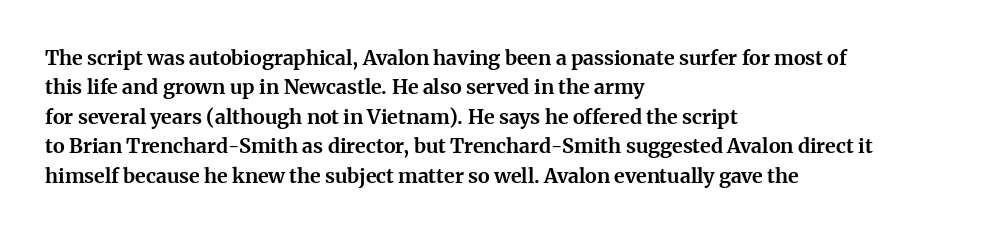
Emphasis by weight is at full strength: bold. The glyphs are unaccompanied by any horizontal stroke below them. Nothing unusual about the tracking: characters are spaced as the font intends. Do the letters lean? They stand straight. Every row of glyphs begins at an identical x-position on the left.
